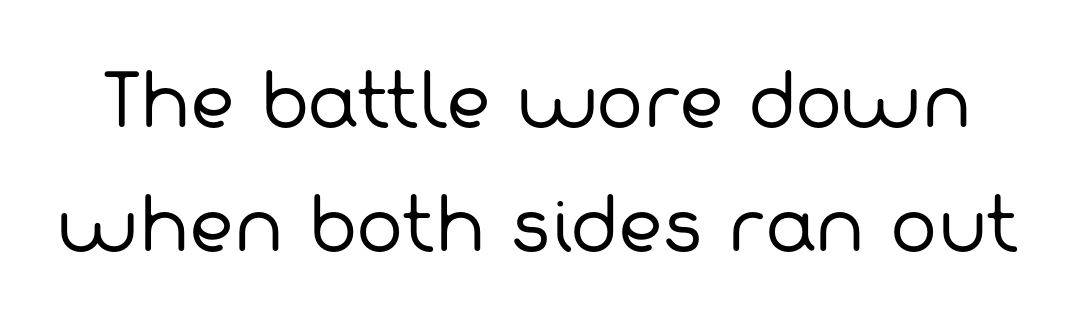
{"serif": "no", "bold": "no", "weight": "regular", "width": "normal", "stroke_contrast": "low", "x_height": "medium", "monospaced": "no", "underline": "no", "line_spacing_ratio": 1.77, "letter_spacing": "normal", "letter_spacing_em": 0.0, "glyph_px": 70}
